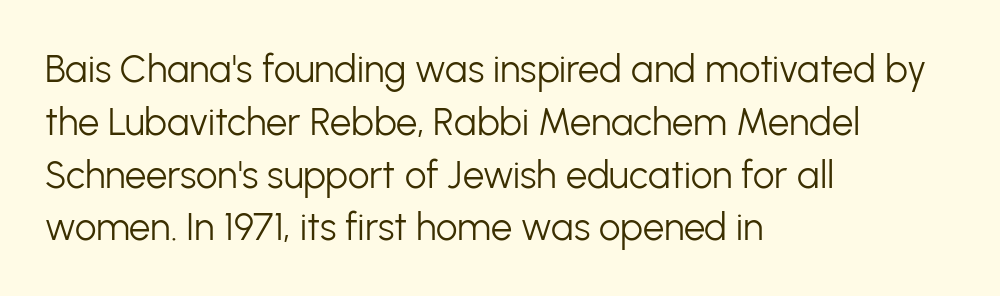
These lines were composed using upright roman letters. Does the type have serifs? No, each stem ends abruptly. Does extra space separate the letters? No, they use regular spacing. The rendering uses a moderate line-height, typical for paragraphs. Underlining? Definitely not there. The weight would be labelled regular, book, light, or lighter still.
